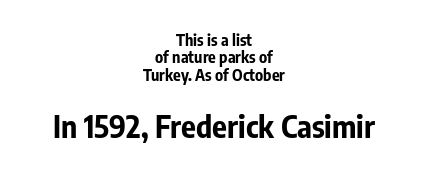
Q: Is the text bold? A: Yes.
Q: Is the text italic (slanted)? A: No, it is upright.
Q: Is the typeface a serif or a sans-serif typeface? A: Sans-serif.
Q: Is the text underlined? A: No.
Q: How is the paragraph aligned? A: Centered.
Q: Is the spacing between letters normal or unusually wide? A: Normal.
Q: Is the spacing between lines tight, normal or loose? A: Tight.
Q: Which block of text is set in a larger size, the first (top) or the second (bottom)? A: The second (bottom) one.
Q: Width (condensed, normal, or wide)? A: Condensed.
Q: Stroke contrast? A: Low.
Q: x-height? A: Medium.
Q: Monospaced? A: No.
